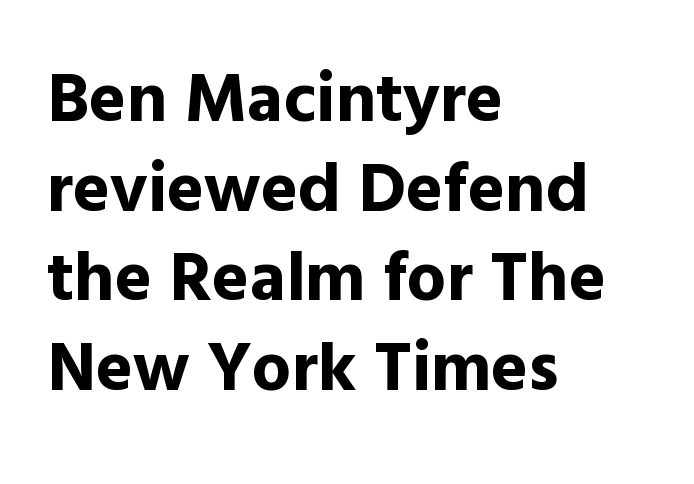
You could not count columns in this text — the font is proportionally spaced. What stands out about the letter spacing? Nothing — it is the standard amount. This block has exactly the height ordinary leading produces. The font's upright variant was chosen for this text. The zone under the glyphs is completely vacant.
